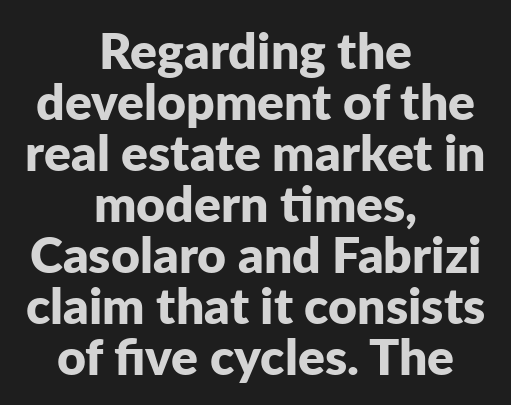
The leading is snug, giving the passage a crowded texture. The letterforms sit shoulder to shoulder at normal distance. Compared with a flush-left layout, this one balances lines on the center instead. Grotesque or geometric, the face here clearly has no serifs. The rendering uses natural spacing where letterforms have individual widths.
